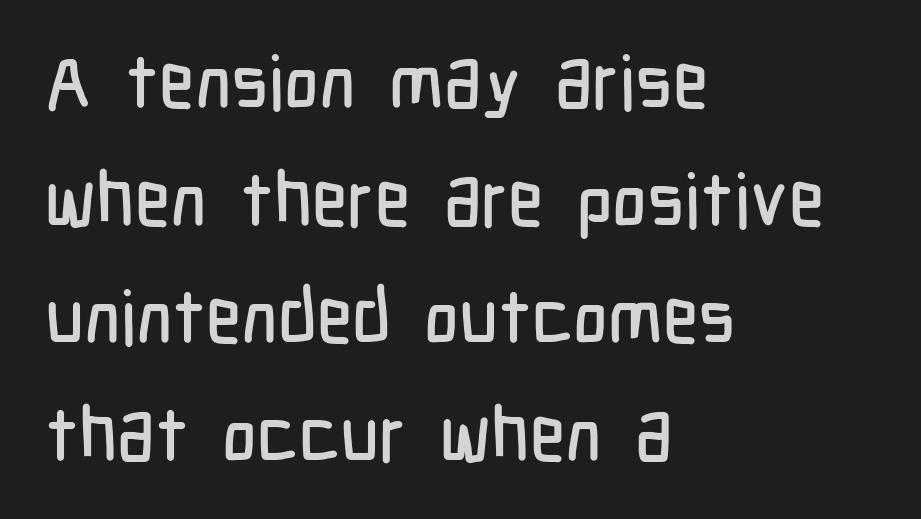
Line spacing here is normal. Here the designer chose a conventional face with non-uniform glyph widths. Regarding serifs, this sample does without them. Observe the ordinary spacing: letters are neighbours, not strangers. The rag falls on the right side of this text block.
